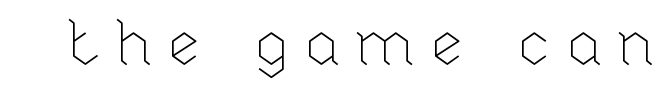
{"italic": "no", "bold": "no", "weight": "thin", "width": "normal", "stroke_contrast": "low", "x_height": "medium", "monospaced": "no", "underline": "no", "letter_spacing": "wide", "letter_spacing_em": 0.2, "glyph_px": 64}
